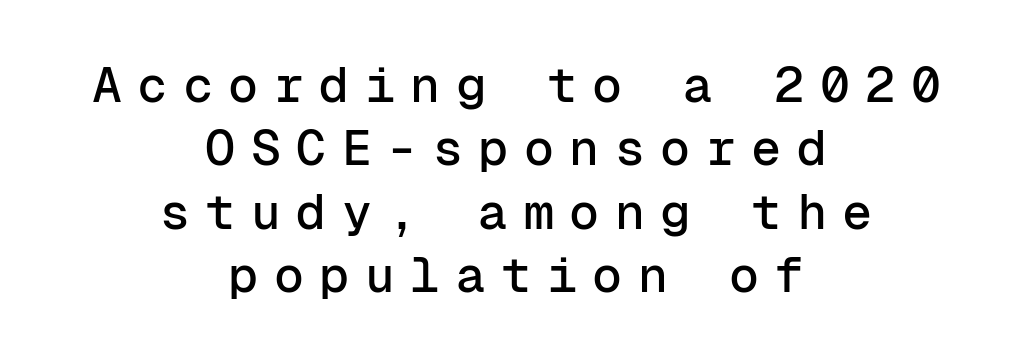
The image shows 50 px sans-serif type, upright, monospaced; set centered, normal line spacing (1.27x), unusually wide letter spacing (+0.31 em), not underlined; low stroke contrast and a medium x-height.
